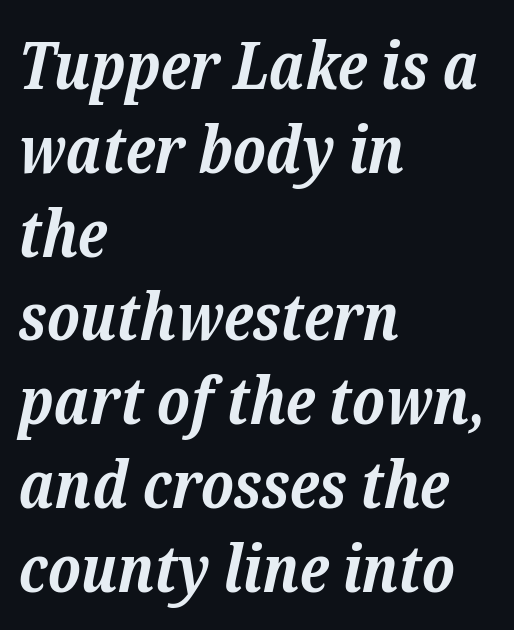
What's the leading like? Ordinary, nothing unusual. The passage shown leans; its letterforms are oblique. The specimen omits any rule beneath the text block's lines. The face used here is seriffed, in the tradition of book romans.
